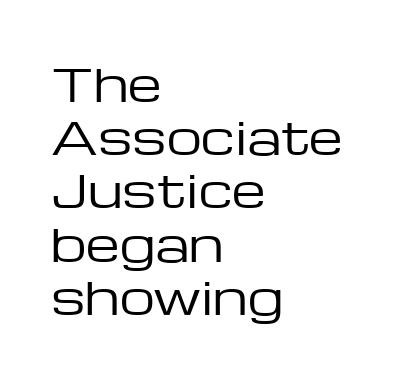
The image shows 44 px regular-weight, wide sans-serif type, upright; set left-aligned, line spacing 1.21x, normal letter spacing, not underlined; low stroke contrast and a medium x-height.
